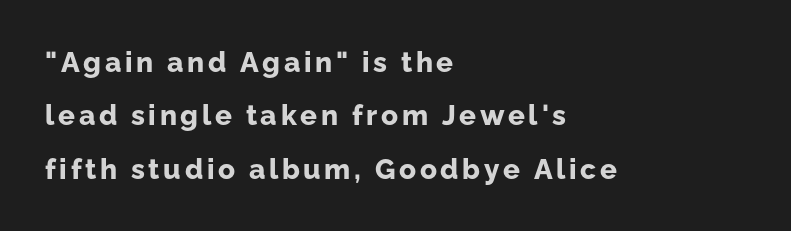
The image shows 28 px bold sans-serif type, upright; set left-aligned, loose line spacing (1.91x), not underlined; low stroke contrast and a medium x-height.
